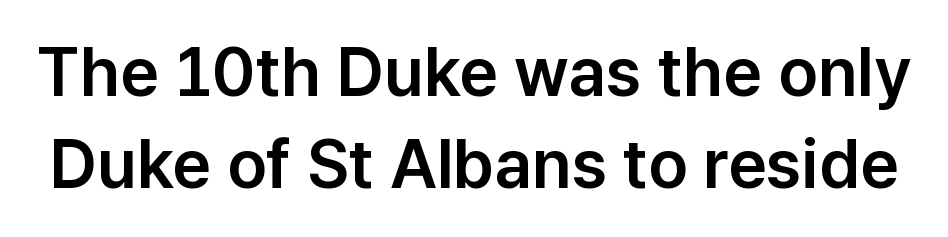
Q: Is the text italic (slanted)? A: No, it is upright.
Q: Is the typeface a serif or a sans-serif typeface? A: Sans-serif.
Q: Is the text underlined? A: No.
Q: Is the spacing between letters normal or unusually wide? A: Normal.
Q: Is the spacing between lines tight, normal or loose? A: Normal.
Q: Width (condensed, normal, or wide)? A: Normal.
Q: Stroke contrast? A: Low.
Q: x-height? A: Medium.
Q: Monospaced? A: No.
